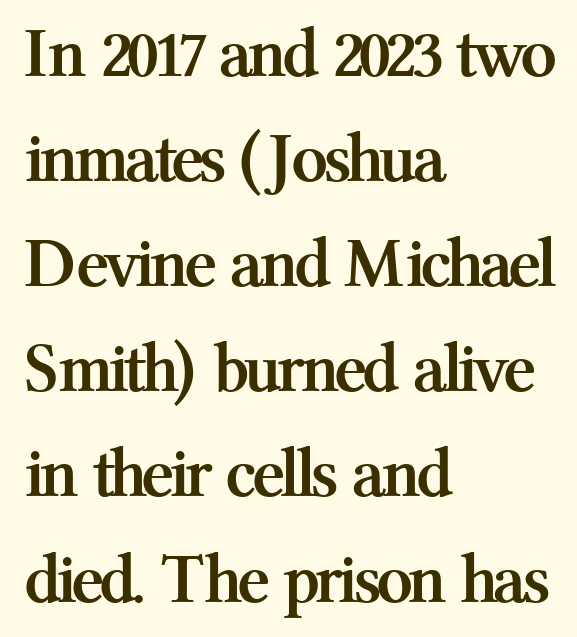
Q: Is the text bold? A: Yes.
Q: Is the text italic (slanted)? A: No, it is upright.
Q: Is the typeface a serif or a sans-serif typeface? A: Serif.
Q: Is the text underlined? A: No.
Q: How is the paragraph aligned? A: Left-aligned.
Q: Is the spacing between letters normal or unusually wide? A: Normal.
Q: Is the spacing between lines tight, normal or loose? A: Normal.
Q: Width (condensed, normal, or wide)? A: Normal.
Q: Stroke contrast? A: Medium.
Q: x-height? A: Medium.
Q: Monospaced? A: No.
